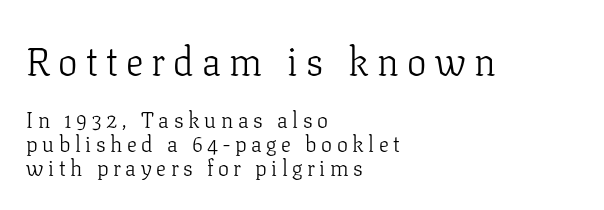
The image shows 39 px light serif type, upright; set left-aligned, tight line spacing (1.1x), unusually wide letter spacing (+0.21 em), not underlined; the first (top) block is 1.77x larger; low stroke contrast and a medium x-height.
